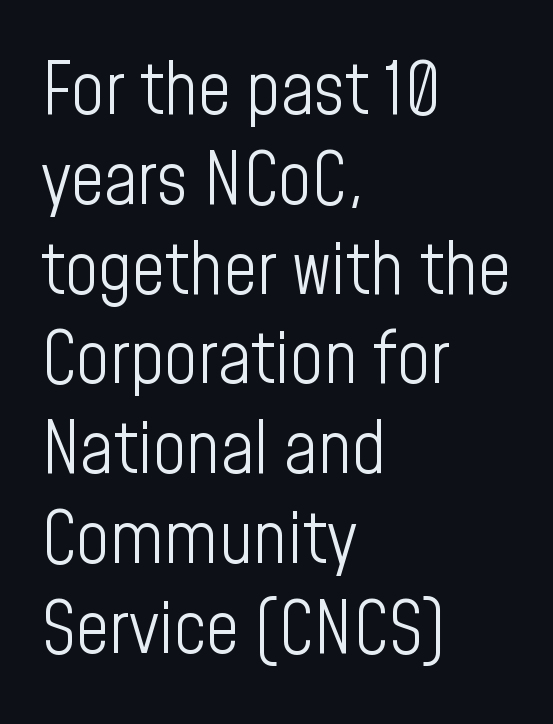
Q: Is the text bold? A: No.
Q: Is the text italic (slanted)? A: No, it is upright.
Q: Is the typeface a serif or a sans-serif typeface? A: Sans-serif.
Q: Is the text underlined? A: No.
Q: How is the paragraph aligned? A: Left-aligned.
Q: Is the spacing between letters normal or unusually wide? A: Normal.
Q: Width (condensed, normal, or wide)? A: Condensed.
Q: Stroke contrast? A: Low.
Q: x-height? A: Medium.
Q: Monospaced? A: No.
